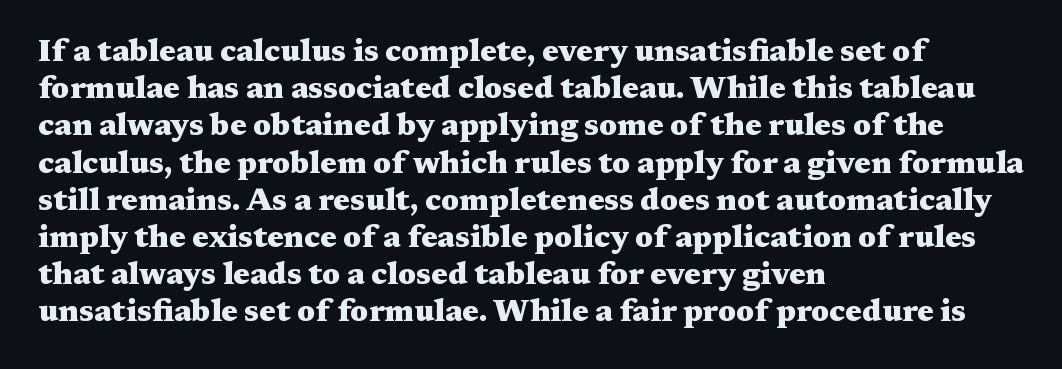
{"serif": "yes", "italic": "no", "bold": "yes", "weight": "heavy", "width": "wide", "stroke_contrast": "medium", "x_height": "medium", "monospaced": "no", "underline": "no", "align": "left", "line_spacing_ratio": 1.2, "letter_spacing": "normal", "letter_spacing_em": 0.0, "glyph_px": 31}
